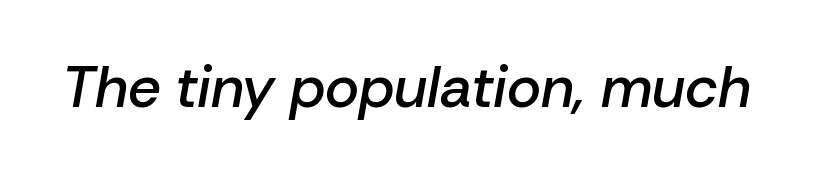
The image shows 58 px semibold type, italic (leaning right); set normal letter spacing, not underlined; low stroke contrast and a medium x-height.
